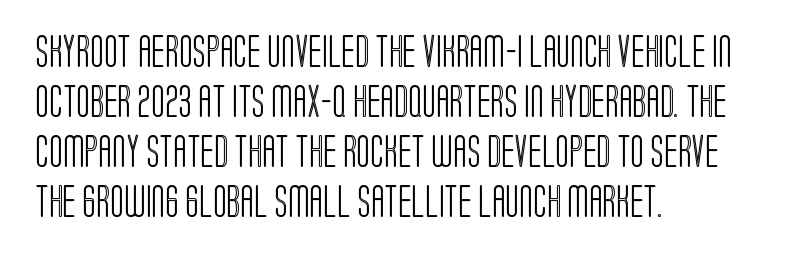
Rendered with straight, roman letterforms. The type is set solid horizontally, with unmodified tracking. Vertically, the passage feels balanced, rows spaced as you'd expect. A clean baseline with only descenders dipping below it. Note the varied advance widths — an 'i' is clearly narrower than an 'm'.
